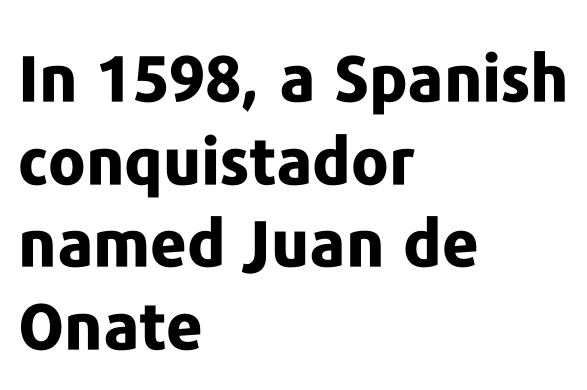
Q: Is the text bold? A: Yes.
Q: Is the text italic (slanted)? A: No, it is upright.
Q: Is the typeface a serif or a sans-serif typeface? A: Sans-serif.
Q: Is the text underlined? A: No.
Q: How is the paragraph aligned? A: Left-aligned.
Q: Is the spacing between letters normal or unusually wide? A: Normal.
Q: Is the spacing between lines tight, normal or loose? A: Normal.
Q: Width (condensed, normal, or wide)? A: Normal.
Q: Stroke contrast? A: Low.
Q: x-height? A: Medium.
Q: Monospaced? A: No.
